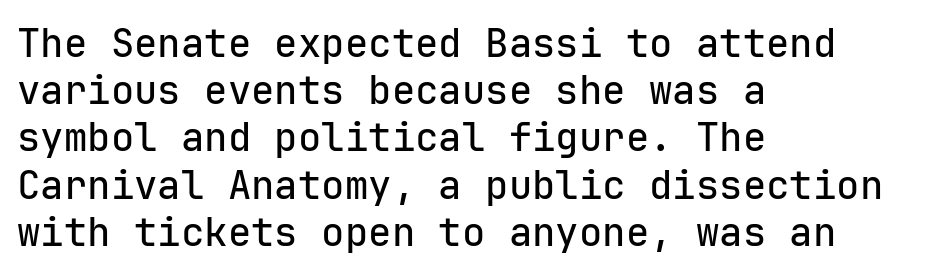
No feet cap the strokes, marking this as sans-serif type. Spacing verdict: monospaced, one width for all characters. A roman cut, with each character standing at attention. Casual observation: everything's shoved over to the left.
